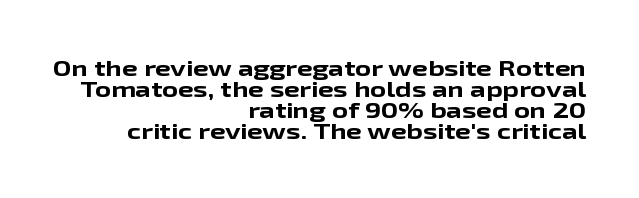
The image shows 22 px bold type, upright; set right-aligned, tight line spacing (0.96x), normal letter spacing, not underlined.
